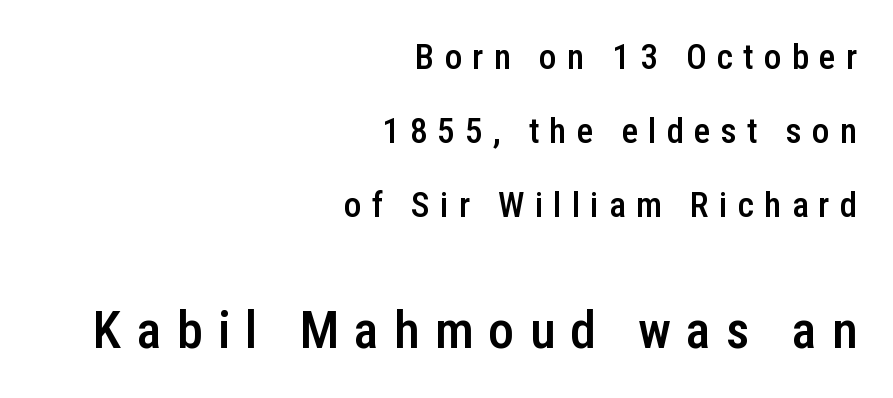
Q: Is the text bold? A: Semi-bold.
Q: Is the text italic (slanted)? A: No, it is upright.
Q: Is the typeface a serif or a sans-serif typeface? A: Sans-serif.
Q: Is the text underlined? A: No.
Q: How is the paragraph aligned? A: Right-aligned.
Q: Is the spacing between letters normal or unusually wide? A: Unusually wide.
Q: Is the spacing between lines tight, normal or loose? A: Loose.
Q: Which block of text is set in a larger size, the first (top) or the second (bottom)? A: The second (bottom) one.
Q: Width (condensed, normal, or wide)? A: Condensed.
Q: Stroke contrast? A: Low.
Q: x-height? A: Medium.
Q: Monospaced? A: No.
